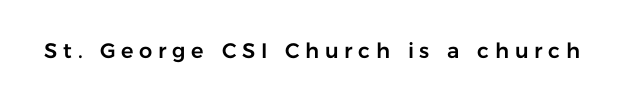
{"italic": "no", "underline": "no", "letter_spacing": "wide", "letter_spacing_em": 0.27, "glyph_px": 21}
